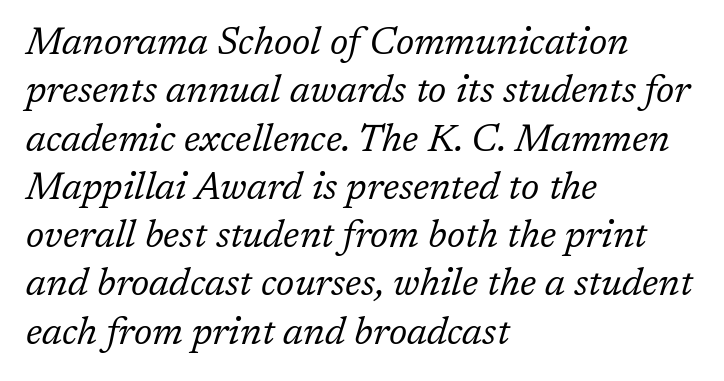
The image shows 38 px regular-weight serif type, italic (leaning right); set left-aligned, normal line spacing (1.27x), normal letter spacing, not underlined; low stroke contrast and a medium x-height.
